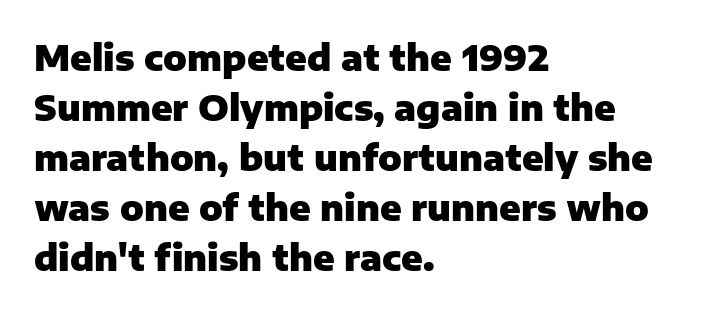
The image shows 35 px heavy sans-serif type, upright; set left-aligned, normal line spacing (1.43x), normal letter spacing, not underlined; low stroke contrast and a medium x-height.
